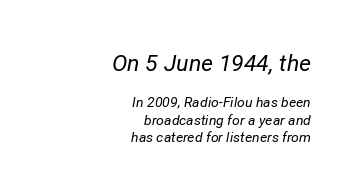
The image shows 23 px text type, italic (leaning right); set right-aligned, line spacing 1.22x, normal letter spacing, not underlined; the first (top) block is 1.64x larger.
